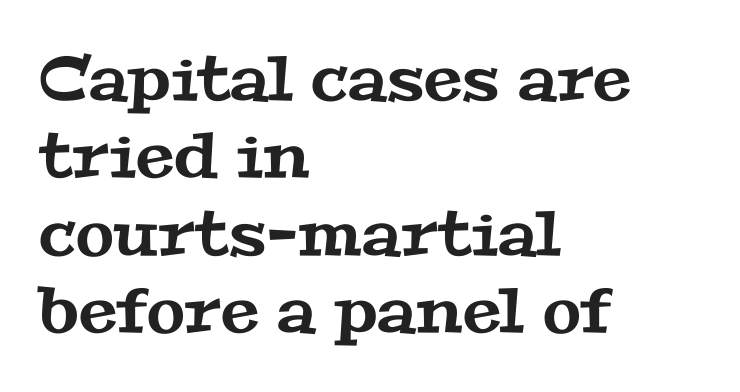
These lines keep a tight, regular rhythm from letter to letter. Think of a printed novel: that variable character pitch is what you see here. Line starts are locked; line ends wander. Glance below the letters and you will spot only blank space. Leading matches the norm, producing a regular column. Stroke terminals: seriffed.
